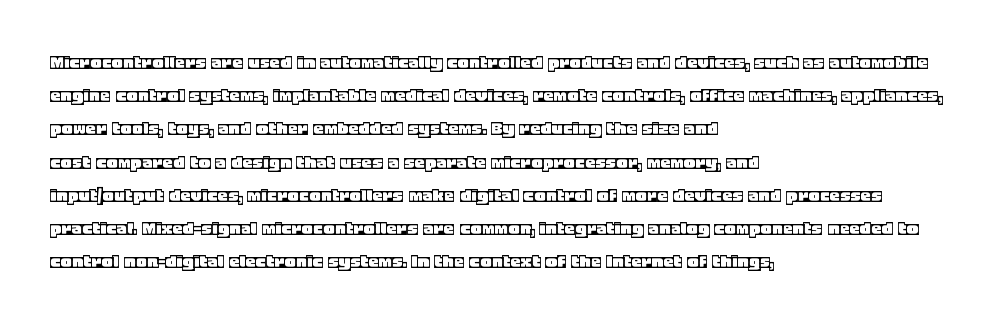
The tracking reads as untouched default to a designer's eye. Anything drawn beneath the words? Only blank space. Leading: standard. The lettering holds an erect, upright posture throughout.
